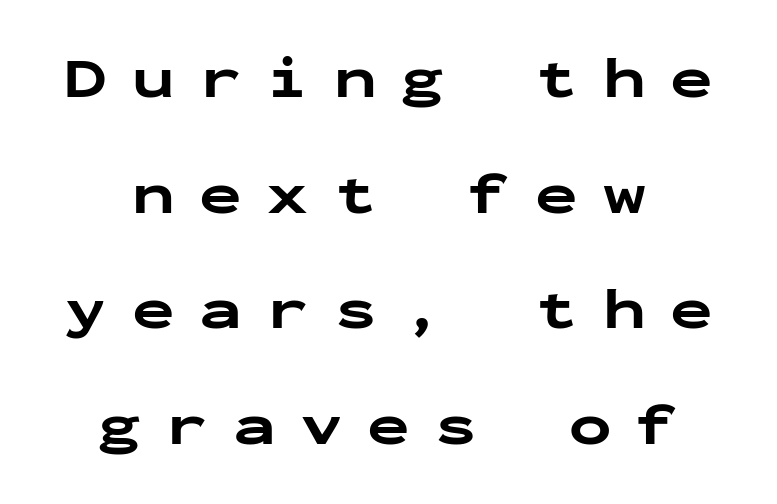
The image shows 57 px bold, wide sans-serif type, upright, monospaced; set centered, loose line spacing (2.03x), unusually wide letter spacing (+0.43 em), not underlined; low stroke contrast and a medium x-height.
